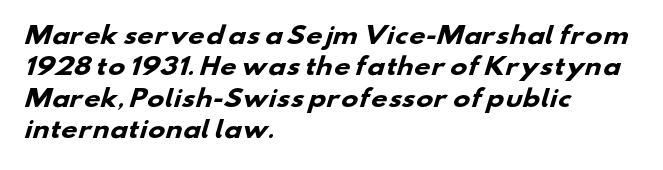
The image shows 23 px bold type; set left-aligned, normal line spacing (1.36x), normal letter spacing, not underlined.
